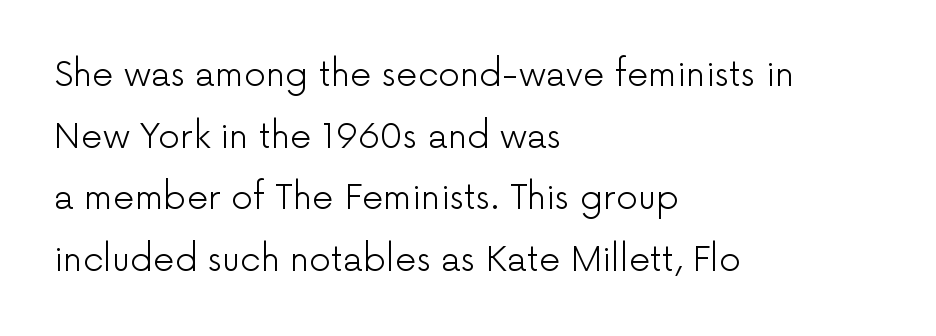
The passage shown is not underscored anywhere. A roman cut, with each character standing at attention. Does extra space separate the letters? No, they use regular spacing. Here the designer chose a conventional face with non-uniform glyph widths.
